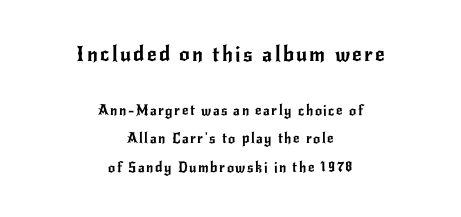
Q: Is the text italic (slanted)? A: No, it is upright.
Q: Is the text underlined? A: No.
Q: How is the paragraph aligned? A: Centered.
Q: Is the spacing between lines tight, normal or loose? A: Loose.
Q: Which block of text is set in a larger size, the first (top) or the second (bottom)? A: The first (top) one.
